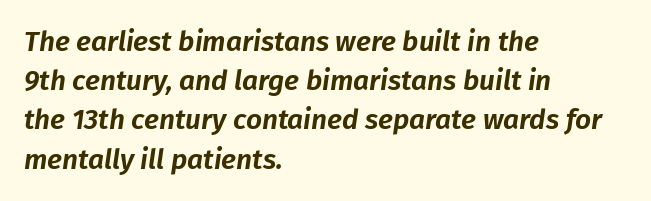
The letters sit at their default tracking, neither squeezed nor spread. The letters advance in unequal steps, a hallmark of proportional type. Yep, that's italic — everything's leaning. Plain, unruled lines of type. How would I describe the line gaps? Plain and ordinary.
